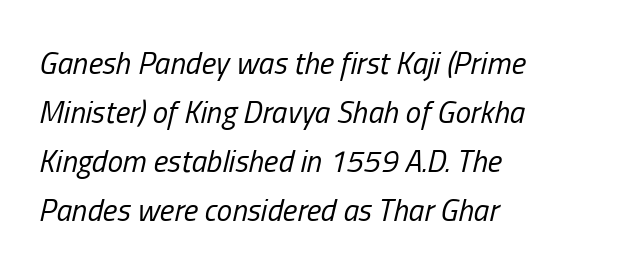
{"italic": "yes", "lean": "right", "slant_degrees": 13, "bold": "no", "weight": "regular", "width": "condensed", "stroke_contrast": "low", "x_height": "medium", "monospaced": "no", "underline": "no", "align": "left", "line_spacing": "normal", "line_spacing_ratio": 1.58, "letter_spacing": "normal", "letter_spacing_em": 0.0, "glyph_px": 31}
